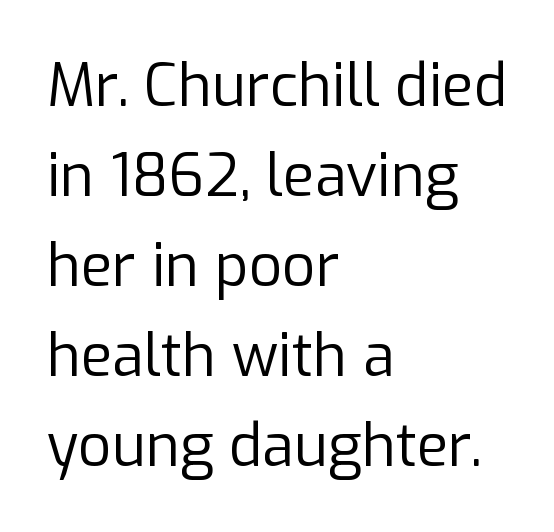
This sample uses a sans-serif face. Characters remain perfectly vertical along every line. Has an underline been added? It has not. Each stroke keeps to a modest, everyday thickness or less.
